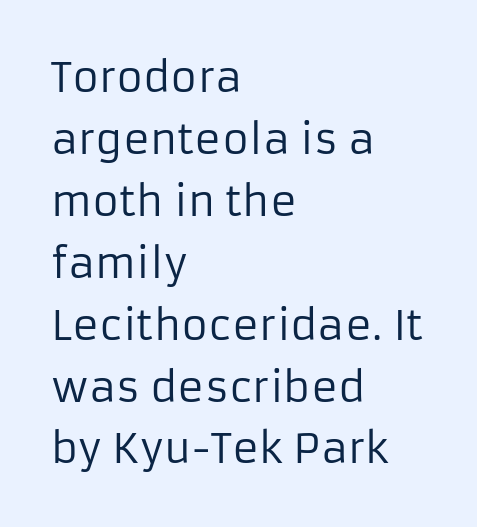
Q: Is the text bold? A: No.
Q: Is the text italic (slanted)? A: No, it is upright.
Q: Is the typeface a serif or a sans-serif typeface? A: Sans-serif.
Q: Is the text underlined? A: No.
Q: How is the paragraph aligned? A: Left-aligned.
Q: Is the spacing between letters normal or unusually wide? A: Normal.
Q: Is the spacing between lines tight, normal or loose? A: Normal.
Q: Width (condensed, normal, or wide)? A: Normal.
Q: Stroke contrast? A: Low.
Q: x-height? A: Medium.
Q: Monospaced? A: No.
